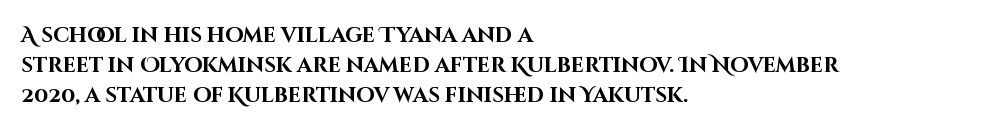
Q: Is the text bold? A: Yes.
Q: Is the text italic (slanted)? A: No, it is upright.
Q: Is the text underlined? A: No.
Q: How is the paragraph aligned? A: Left-aligned.
Q: Is the spacing between letters normal or unusually wide? A: Normal.
Q: Is the spacing between lines tight, normal or loose? A: Normal.
